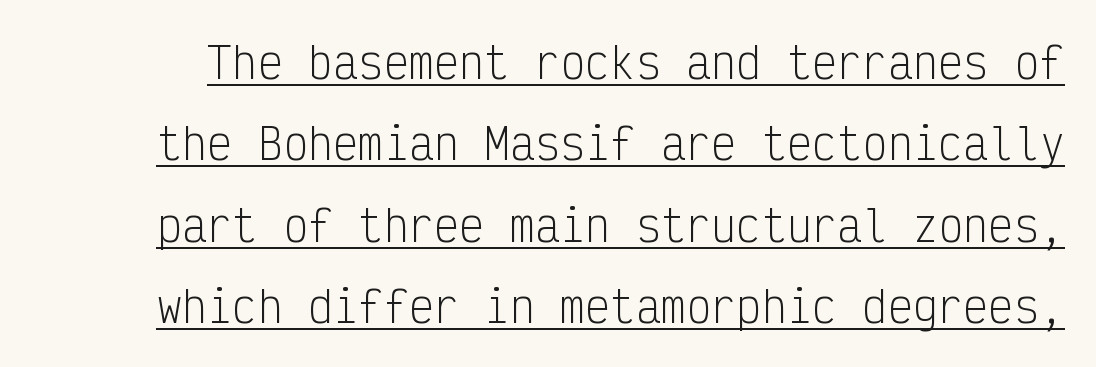
{"serif": "no", "italic": "no", "bold": "no", "weight": "light", "width": "condensed", "stroke_contrast": "low", "x_height": "medium", "monospaced": "yes", "underline": "yes", "line_spacing": "loose", "line_spacing_ratio": 1.94, "letter_spacing": "normal", "letter_spacing_em": 0.0, "glyph_px": 42}
